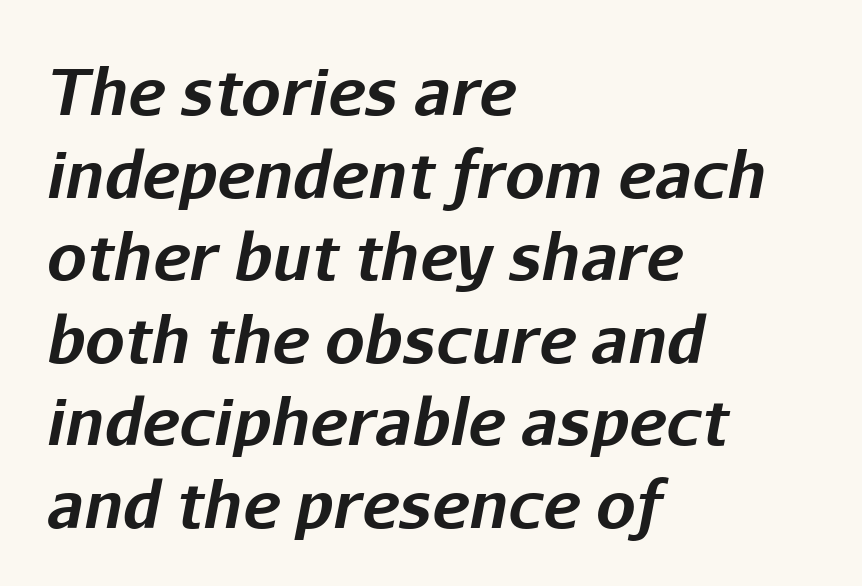
{"italic": "yes", "lean": "right", "slant_degrees": 11, "bold": "yes", "weight": "bold", "width": "normal", "stroke_contrast": "low", "x_height": "medium", "monospaced": "no", "underline": "no", "align": "left", "line_spacing": "normal", "line_spacing_ratio": 1.31, "letter_spacing": "normal", "letter_spacing_em": 0.0, "glyph_px": 63}
